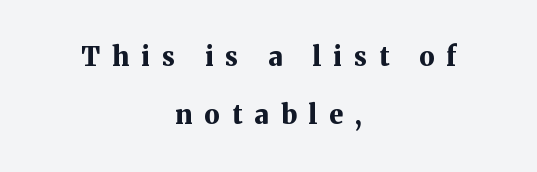
One-word summary of the alignment: center. The area under the type is left untouched. The space between consecutive lines is lavish. Style check: upright. Look at the stroke-to-counter ratio: heavy, a bold.
